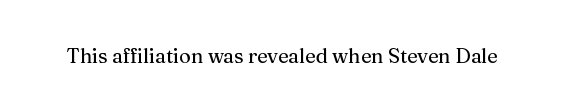
These lines keep a tight, regular rhythm from letter to letter. Unmarked baselines from the first word to the last. Italic: no, the glyphs are upright roman.
